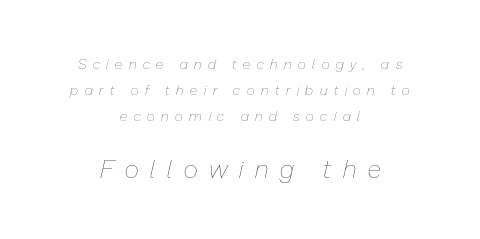
Descenders hang freely into open space. Of the two passages, the one underneath uses the larger point size. Each line is balanced around a shared central axis. This is not heavy type; no bold has been used. Emphasis-style slanted type is in use.
